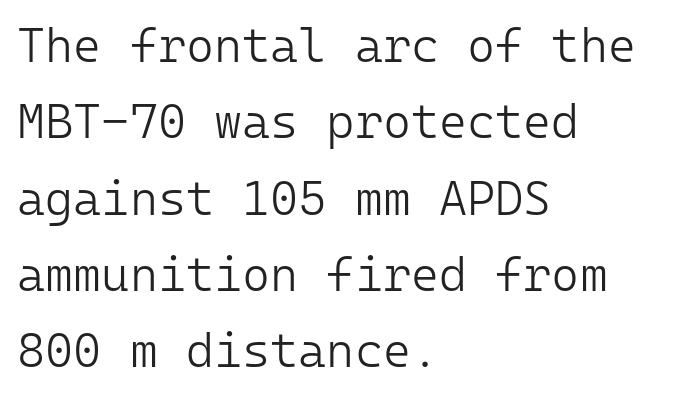
{"serif": "no", "italic": "no", "bold": "no", "weight": "light", "width": "normal", "stroke_contrast": "low", "x_height": "medium", "monospaced": "yes", "underline": "no", "align": "left", "line_spacing": "normal", "line_spacing_ratio": 1.59, "letter_spacing": "normal", "letter_spacing_em": 0.0, "glyph_px": 48}
